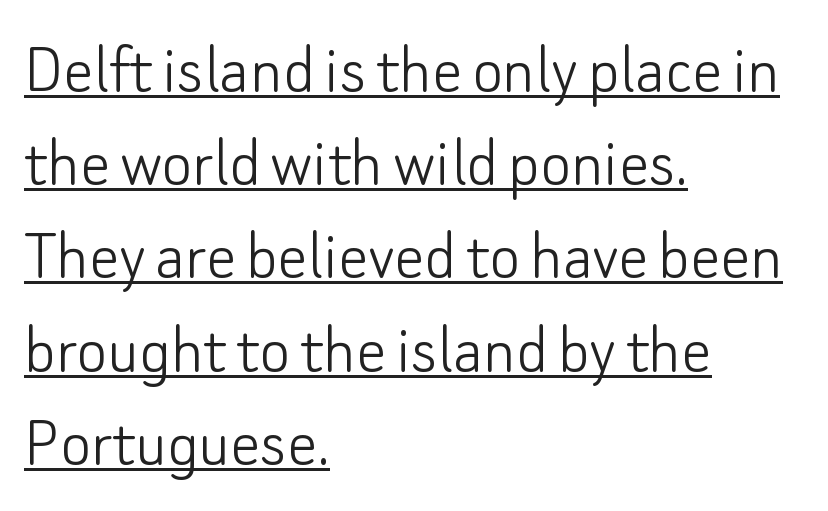
The characters display no serif detailing; their extremities are plain. Notice how the passage keeps a crisp vertical edge on the left only. The passage shown is typed in a proportional face where columns would drift. Successive baselines arrive at the customary interval.
